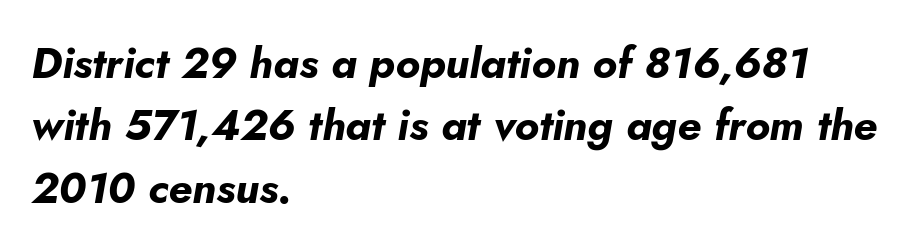
{"italic": "yes", "lean": "right", "slant_degrees": 5, "bold": "yes", "weight": "bold", "width": "normal", "stroke_contrast": "low", "x_height": "small", "monospaced": "no", "underline": "no", "align": "left", "line_spacing": "normal", "line_spacing_ratio": 1.45, "letter_spacing": "normal", "letter_spacing_em": 0.0, "glyph_px": 43}
